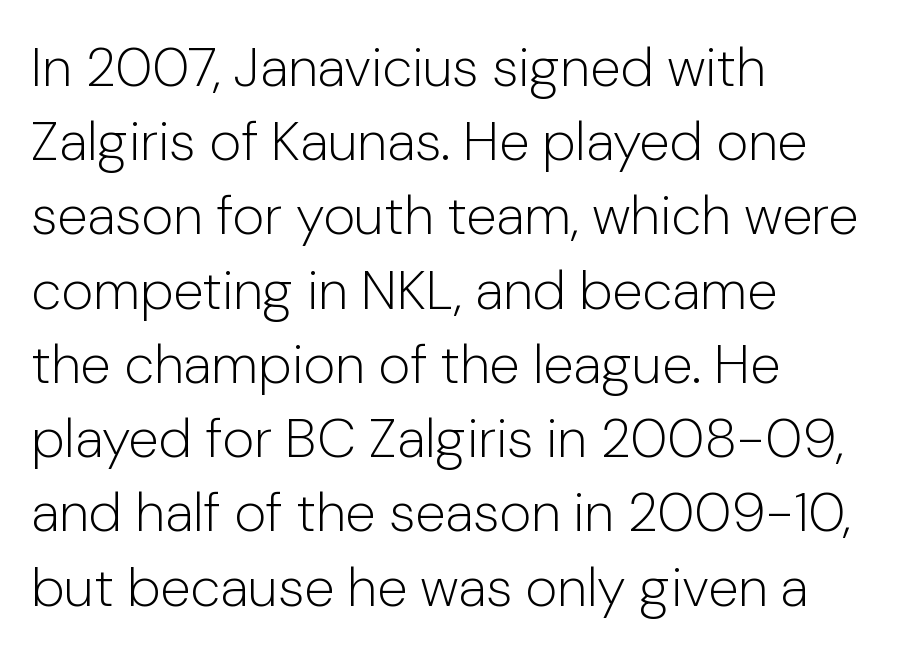
Posture: vertical. The text was rendered using a sans face with plain stroke endings. How are the letters spaced? Ordinarily, with no added tracking. Notice how descenders clear the ascenders below comfortably — that's standard leading. Teacher's note: observe the even left margin — that is flush-left alignment.
